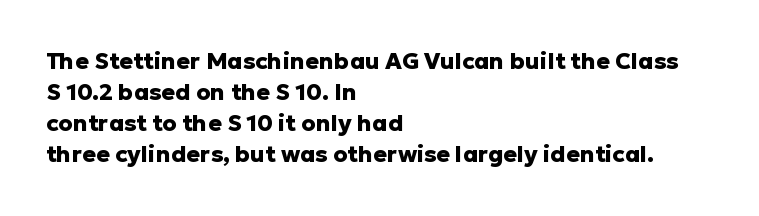
Q: Is the text bold? A: Yes.
Q: Is the text italic (slanted)? A: No, it is upright.
Q: Is the text underlined? A: No.
Q: How is the paragraph aligned? A: Left-aligned.
Q: Is the spacing between letters normal or unusually wide? A: Normal.
Q: Is the spacing between lines tight, normal or loose? A: Normal.
